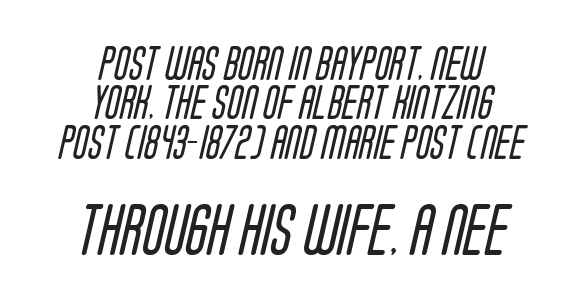
The image shows 51 px regular-weight, condensed sans-serif type; set centered, line spacing 1.16x, normal letter spacing, not underlined; the second (bottom) block is 1.5x larger; low stroke contrast and a large x-height.
